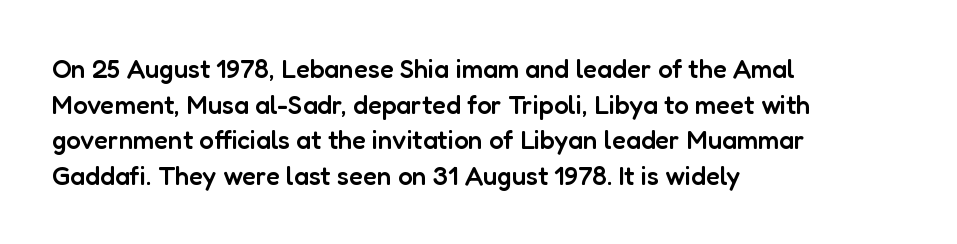
The image shows 26 px text type, upright; set left-aligned, normal line spacing (1.37x), normal letter spacing, not underlined.
